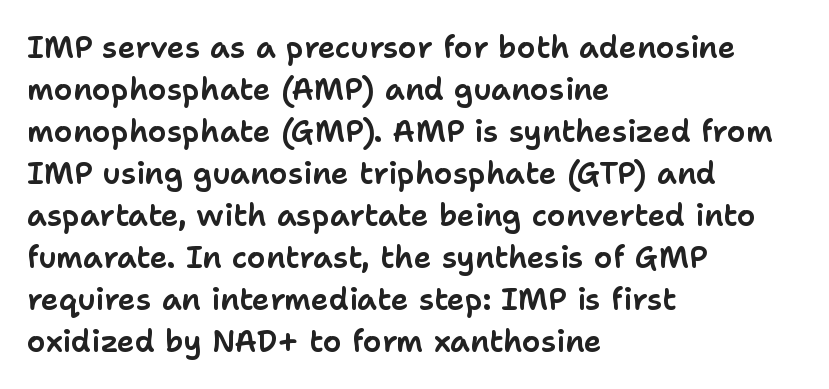
{"serif": "no", "italic": "no", "width": "normal", "stroke_contrast": "low", "x_height": "medium", "monospaced": "no", "underline": "no", "align": "left", "line_spacing": "normal", "line_spacing_ratio": 1.4, "letter_spacing": "normal", "letter_spacing_em": 0.0, "glyph_px": 30}
